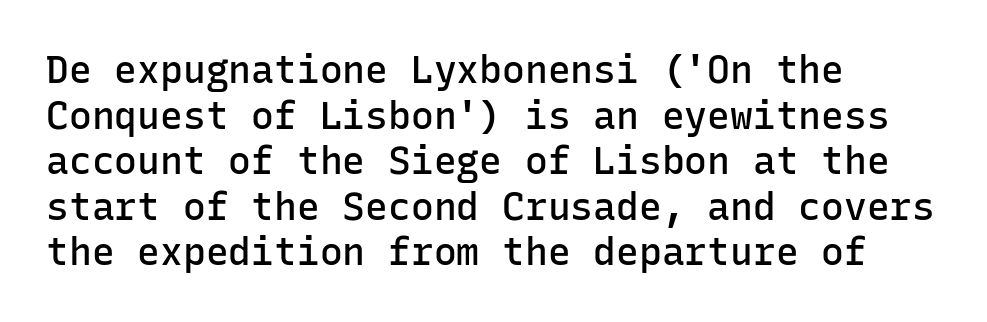
{"serif": "no", "italic": "no", "bold": "semi", "weight": "semibold", "width": "normal", "stroke_contrast": "low", "x_height": "medium", "monospaced": "yes", "underline": "no", "align": "left", "line_spacing_ratio": 1.2, "letter_spacing": "normal", "letter_spacing_em": 0.0, "glyph_px": 38}
